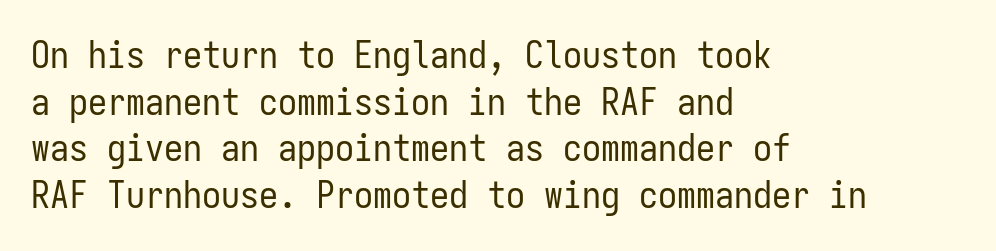
{"serif": "no", "italic": "no", "bold": "no", "weight": "regular", "width": "condensed", "stroke_contrast": "low", "x_height": "medium", "monospaced": "yes", "underline": "no", "align": "left", "line_spacing_ratio": 1.23, "letter_spacing": "normal", "letter_spacing_em": 0.0, "glyph_px": 38}
